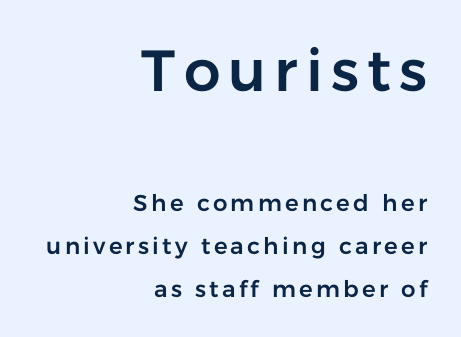
The image shows 58 px sans-serif type, upright; set right-aligned, line spacing 1.86x, not underlined; the first (top) block is 2.52x larger; low stroke contrast and a medium x-height.
